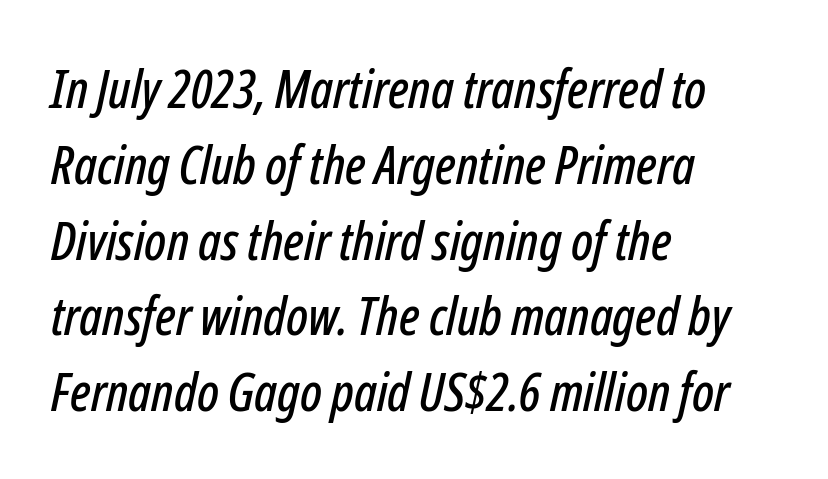
{"italic": "yes", "lean": "right", "slant_degrees": 12, "width": "condensed", "stroke_contrast": "low", "x_height": "medium", "monospaced": "no", "underline": "no", "align": "left", "line_spacing": "normal", "line_spacing_ratio": 1.43, "letter_spacing": "normal", "letter_spacing_em": 0.0, "glyph_px": 53}
